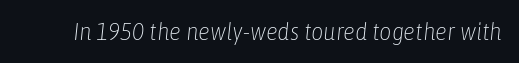
{"italic": "yes", "lean": "right", "slant_degrees": 6, "bold": "no", "underline": "no", "letter_spacing": "normal", "letter_spacing_em": 0.0, "glyph_px": 24}
